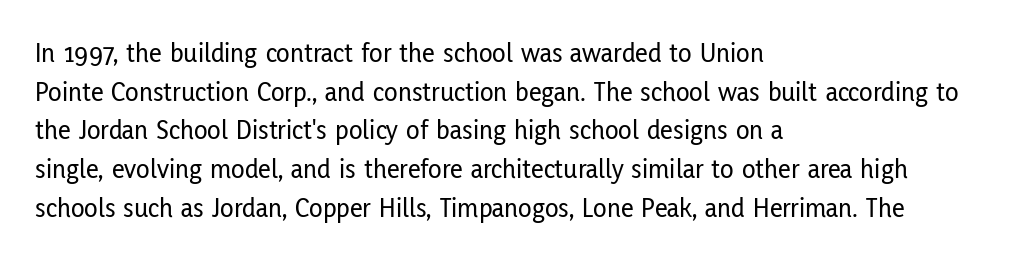
Q: Is the text italic (slanted)? A: No, it is upright.
Q: Is the typeface a serif or a sans-serif typeface? A: Sans-serif.
Q: Is the text underlined? A: No.
Q: How is the paragraph aligned? A: Left-aligned.
Q: Is the spacing between letters normal or unusually wide? A: Normal.
Q: Is the spacing between lines tight, normal or loose? A: Normal.
Q: Width (condensed, normal, or wide)? A: Condensed.
Q: Stroke contrast? A: Low.
Q: x-height? A: Medium.
Q: Monospaced? A: No.
